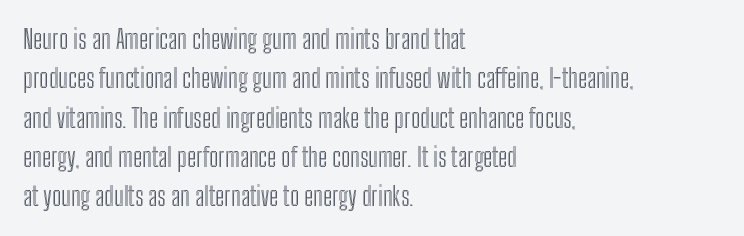
This rendering features lettering with no underline. Every row of glyphs begins at an identical x-position on the left. The leading is moderate, giving the passage an even texture. When letters stand straight like this, we call the style roman or upright.
